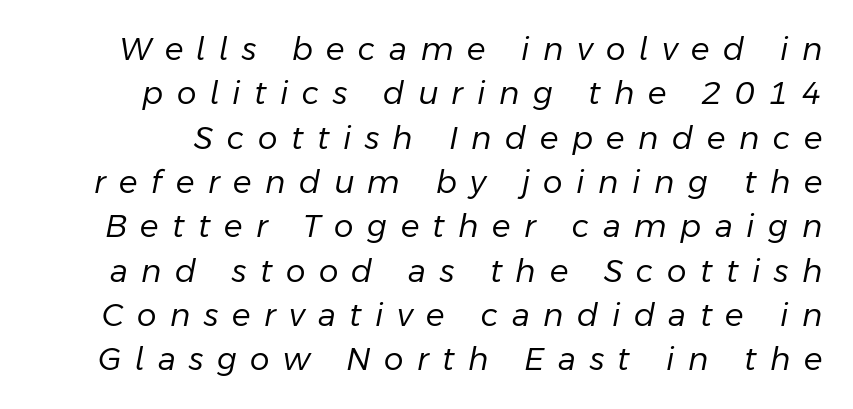
The image shows 31 px regular-weight type, italic (leaning right); set normal line spacing (1.43x), unusually wide letter spacing (+0.44 em), not underlined; low stroke contrast and a medium x-height.
